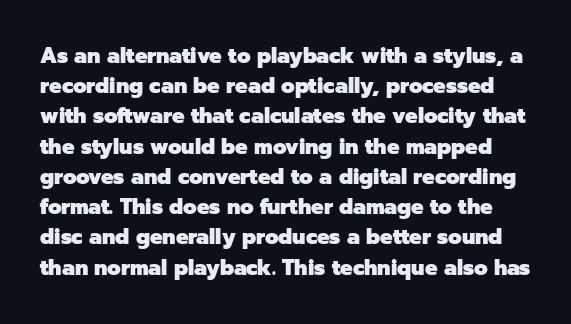
Glyph-to-glyph distance matches everyday printed text. Clear beneath every line of the passage. Compared with typical paragraphs, the rows here are spaced about the same. Is the type bold? Yes — the strokes are clearly thick and heavy. Posture: vertical.
